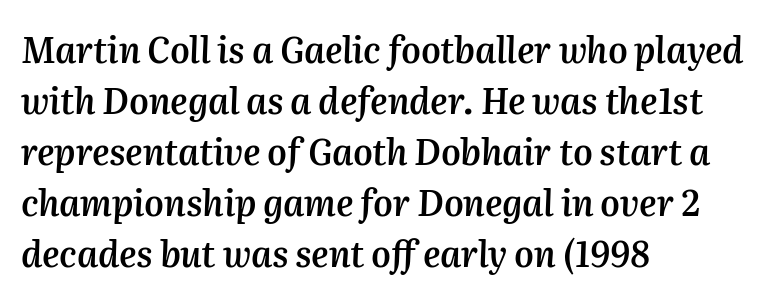
Bare-footed words on every line. Varying glyph widths throughout — classic text-font behaviour. These lines carry some extra weight — a demibold, not a full bold. Does the leading feel generous? No, just average. Nothing unusual about the tracking: characters are spaced as the font intends. One-word summary of the alignment: left.
